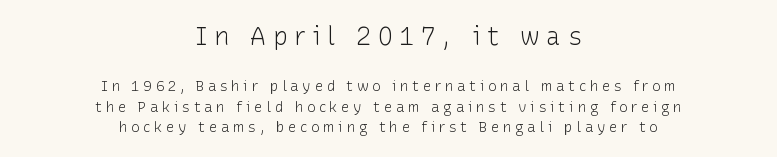
{"italic": "no", "bold": "no", "underline": "no", "align": "center", "line_spacing": "normal", "line_spacing_ratio": 1.45, "letter_spacing": "wide", "letter_spacing_em": 0.26, "larger_block": "first", "size_ratio": 1.79, "glyph_px": 25}
